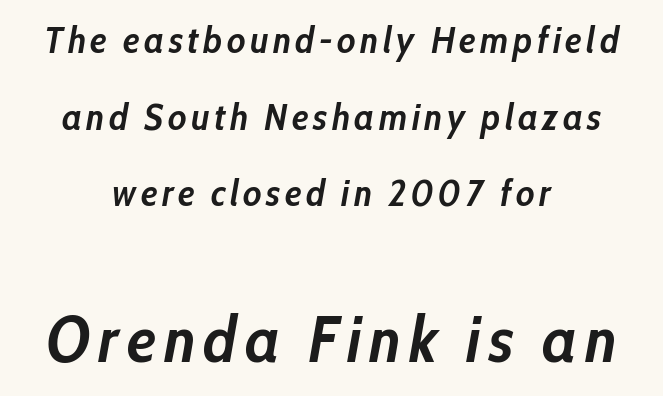
{"italic": "yes", "lean": "right", "slant_degrees": 10, "bold": "yes", "weight": "semibold", "width": "condensed", "stroke_contrast": "low", "x_height": "medium", "monospaced": "no", "underline": "no", "align": "center", "line_spacing": "loose", "line_spacing_ratio": 2.07, "larger_block": "second", "size_ratio": 1.76, "glyph_px": 65}
